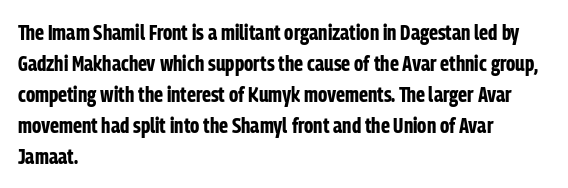
The image shows 22 px bold type, upright; set left-aligned, normal line spacing (1.41x), normal letter spacing, not underlined.
